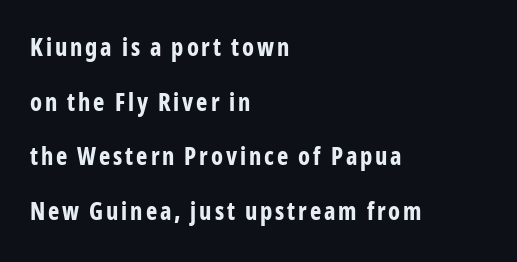
{"italic": "no", "bold": "yes", "underline": "no", "align": "left", "line_spacing": "loose", "line_spacing_ratio": 2.28, "glyph_px": 24}
